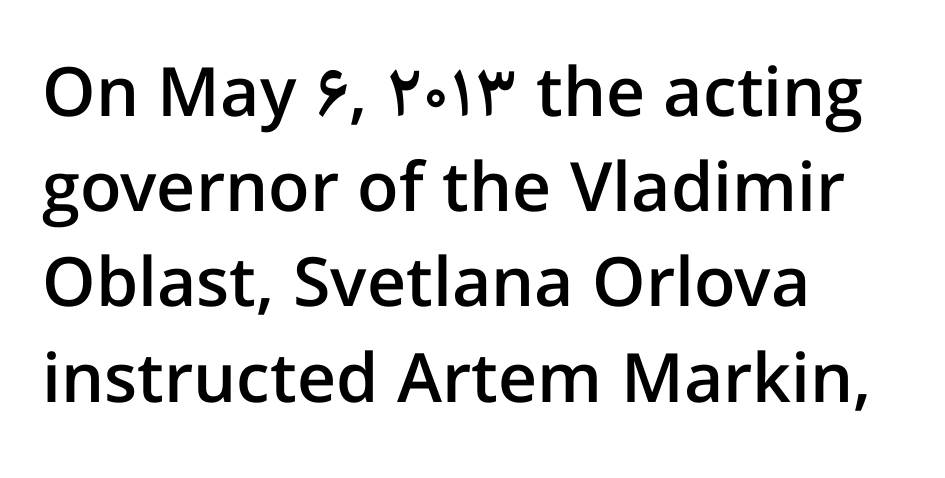
The image shows 68 px semibold sans-serif type, upright; set left-aligned, normal line spacing (1.4x), normal letter spacing, not underlined; low stroke contrast and a medium x-height.
